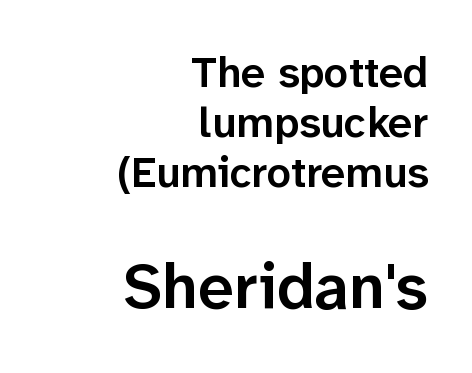
{"serif": "no", "italic": "no", "bold": "semi", "weight": "semibold", "width": "normal", "stroke_contrast": "low", "x_height": "medium", "monospaced": "no", "underline": "no", "align": "right", "line_spacing_ratio": 1.16, "letter_spacing": "normal", "letter_spacing_em": 0.0, "larger_block": "second", "size_ratio": 1.49, "glyph_px": 64}
